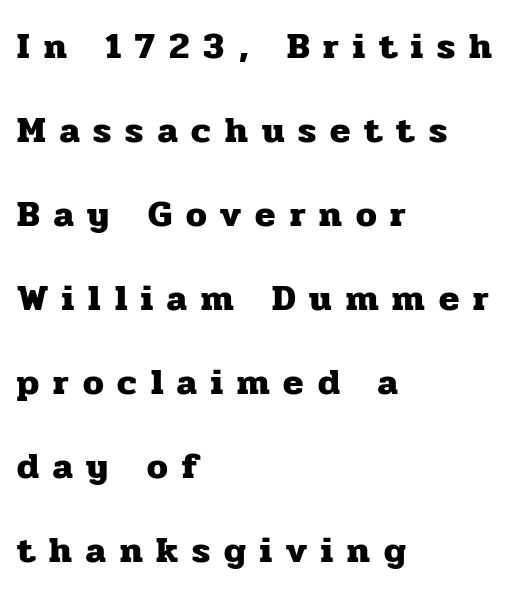
The face used here has the dense, thick strokes of a bold. The passage is arranged the way most books set body copy — flush left. The type family on display is of the serif kind. Each new line begins a long way beneath the previous one. Letters rest on an invisible, unmarked baseline.
